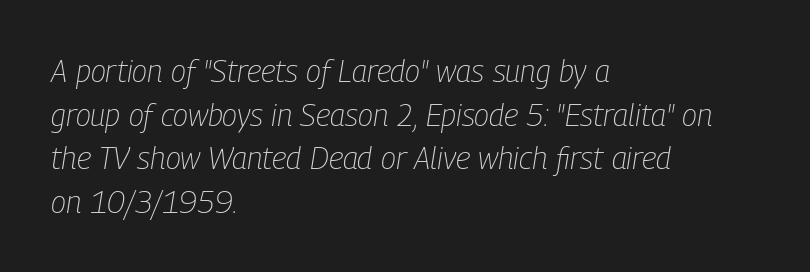
Q: Is the text bold? A: No.
Q: Is the text italic (slanted)? A: Yes, it leans right by about 9 degrees.
Q: Is the text underlined? A: No.
Q: How is the paragraph aligned? A: Left-aligned.
Q: Is the spacing between letters normal or unusually wide? A: Normal.
Q: Is the spacing between lines tight, normal or loose? A: Normal.
Q: Width (condensed, normal, or wide)? A: Condensed.
Q: Stroke contrast? A: Low.
Q: x-height? A: Medium.
Q: Monospaced? A: No.
